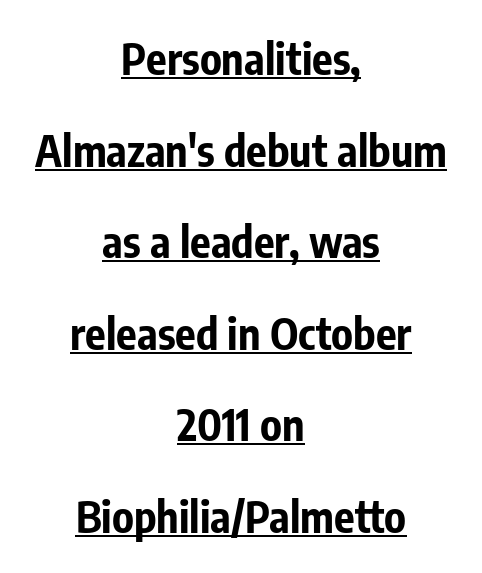
Think of a printed novel: that variable character pitch is what you see here. Every row of glyphs is offset so its center matches the block's center. Every word sits above its own underline. Regarding serifs, this sample does without them. The sample has been set heavy, in full bold.
